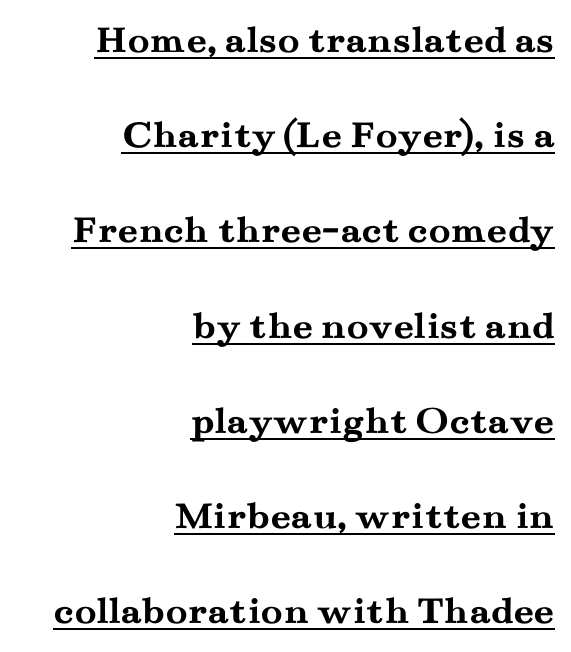
{"serif": "yes", "italic": "no", "bold": "yes", "weight": "semibold", "width": "wide", "stroke_contrast": "medium", "x_height": "small", "monospaced": "no", "underline": "yes", "align": "right", "line_spacing": "loose", "line_spacing_ratio": 2.38, "letter_spacing": "normal", "letter_spacing_em": 0.0, "glyph_px": 40}
